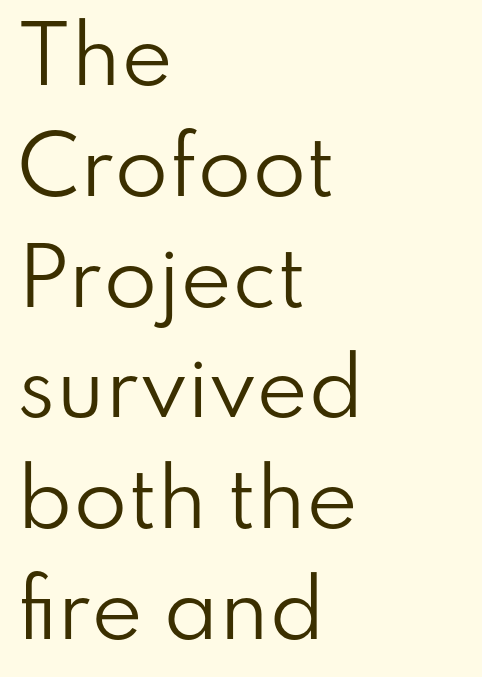
Q: Is the text bold? A: No.
Q: Is the text italic (slanted)? A: No, it is upright.
Q: Is the typeface a serif or a sans-serif typeface? A: Sans-serif.
Q: Is the text underlined? A: No.
Q: How is the paragraph aligned? A: Left-aligned.
Q: Is the spacing between letters normal or unusually wide? A: Normal.
Q: Is the spacing between lines tight, normal or loose? A: Normal.
Q: Width (condensed, normal, or wide)? A: Normal.
Q: Stroke contrast? A: Low.
Q: x-height? A: Small.
Q: Monospaced? A: No.
